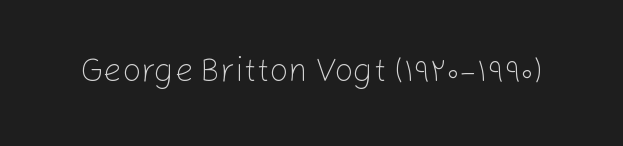
{"serif": "no", "italic": "no", "bold": "no", "weight": "light", "width": "normal", "stroke_contrast": "low", "x_height": "medium", "monospaced": "no", "underline": "no", "letter_spacing": "normal", "letter_spacing_em": 0.0, "glyph_px": 33}
